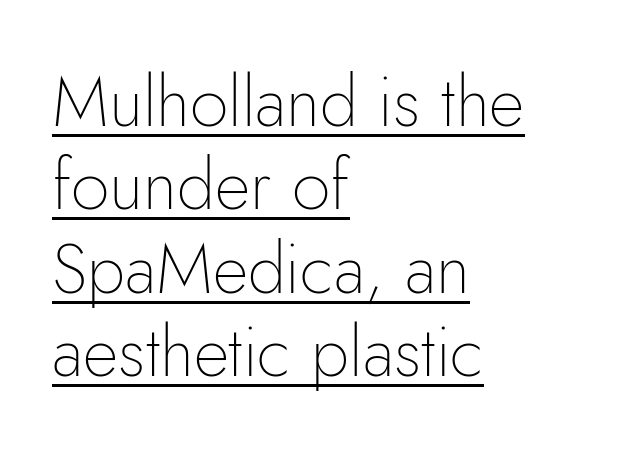
The image shows 69 px thin sans-serif type, upright; set left-aligned, line spacing 1.21x, normal letter spacing, underlined; low stroke contrast and a small x-height.
